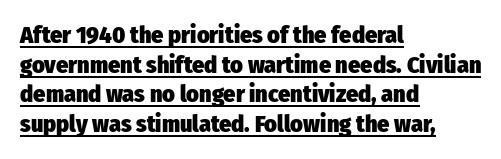
Q: Is the text bold? A: Yes.
Q: Is the text italic (slanted)? A: No, it is upright.
Q: Is the text underlined? A: Yes.
Q: How is the paragraph aligned? A: Left-aligned.
Q: Is the spacing between letters normal or unusually wide? A: Normal.
